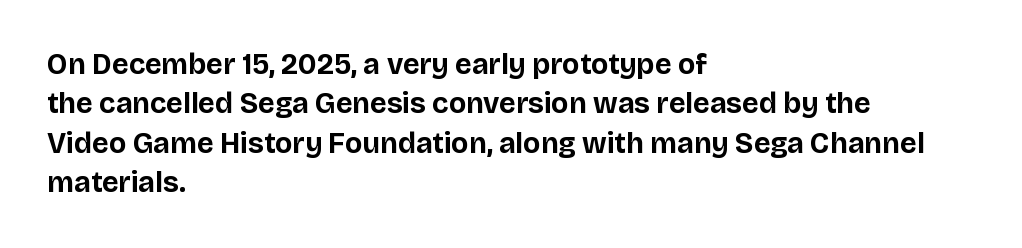
Q: Is the text bold? A: Yes.
Q: Is the text italic (slanted)? A: No, it is upright.
Q: Is the typeface a serif or a sans-serif typeface? A: Sans-serif.
Q: Is the text underlined? A: No.
Q: How is the paragraph aligned? A: Left-aligned.
Q: Is the spacing between letters normal or unusually wide? A: Normal.
Q: Is the spacing between lines tight, normal or loose? A: Normal.
Q: Width (condensed, normal, or wide)? A: Normal.
Q: Stroke contrast? A: Low.
Q: x-height? A: Large.
Q: Monospaced? A: No.
